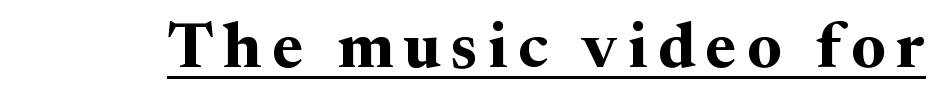
Is the type bold? Yes — the strokes are clearly thick and heavy. Unlike italic type, these characters show no tilt at all. The typesetter has applied underlining to the passage shown. Note the varied advance widths — an 'i' is clearly narrower than an 'm'. The characters display serif detailing at their extremities.
